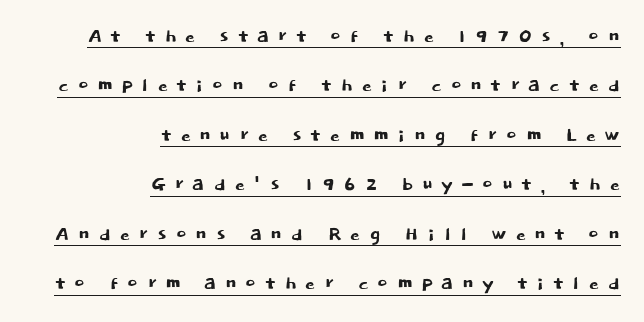
This sample is right-justified, so line beginnings fall wherever the words allow. You can see a thin bar hugging the bottom of the glyphs. The leading is generous, giving the passage an open texture. Honestly, the letter spacing is so wide it's the main thing you notice. Characters remain perfectly vertical along every line.
